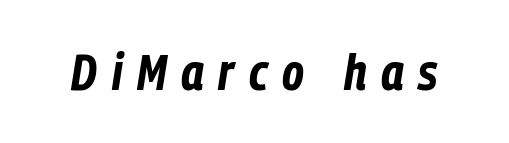
{"italic": "yes", "lean": "right", "slant_degrees": 9, "bold": "yes", "weight": "bold", "width": "condensed", "stroke_contrast": "low", "x_height": "medium", "monospaced": "no", "underline": "no", "letter_spacing": "wide", "letter_spacing_em": 0.29, "glyph_px": 50}
